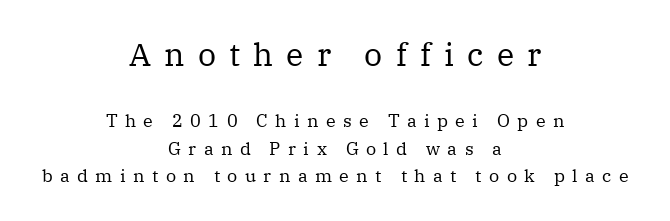
What's the leading like? Ordinary, nothing unusual. The space beneath each line is pristine and unruled. Alignment: centered. The letters advance in unequal steps, a hallmark of proportional type. If you squint, the top block still reads clearly — it's the larger of the two.
